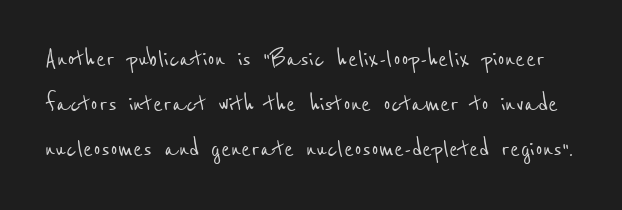
The image shows 29 px condensed sans-serif type; set normal line spacing (1.55x), normal letter spacing, not underlined; low stroke contrast and a medium x-height.
